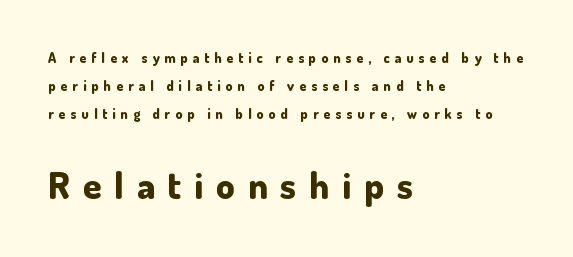
Q: Is the text bold? A: Yes.
Q: Is the text italic (slanted)? A: No, it is upright.
Q: Is the typeface a serif or a sans-serif typeface? A: Sans-serif.
Q: Is the text underlined? A: No.
Q: How is the paragraph aligned? A: Left-aligned.
Q: Is the spacing between letters normal or unusually wide? A: Unusually wide.
Q: Is the spacing between lines tight, normal or loose? A: Loose.
Q: Which block of text is set in a larger size, the first (top) or the second (bottom)? A: The second (bottom) one.
Q: Width (condensed, normal, or wide)? A: Normal.
Q: Stroke contrast? A: Low.
Q: x-height? A: Small.
Q: Monospaced? A: No.
